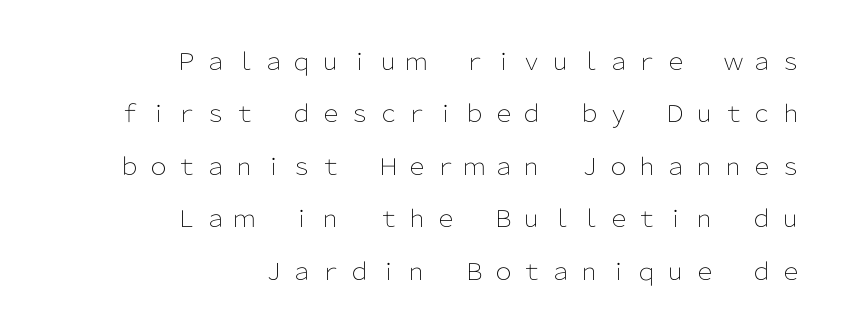
The weight tops out at a normal text grade. Where is the straight margin? On the right. The letters stand upright; this is a roman face. The block of text is sparse from top to bottom, with ample space between rows. Display-style spreading of the glyphs; the letterfit is very open.
